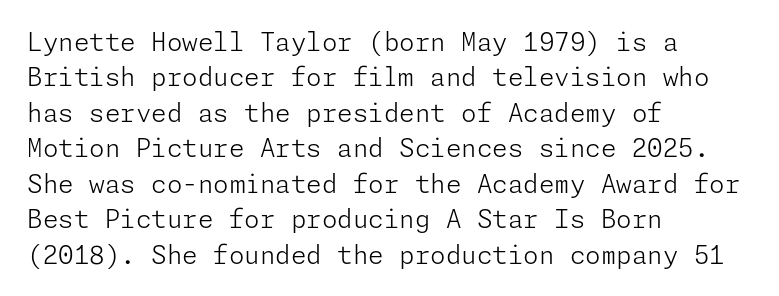
Plain, unruled lines of type. Is the type heavy? It reads as light-to-regular instead. Interline gaps are of average width in this sample. In terms of posture, this sample is upright. These lines are set flush left with a ragged right edge. Nothing unusual about the tracking: characters are spaced as the font intends.
